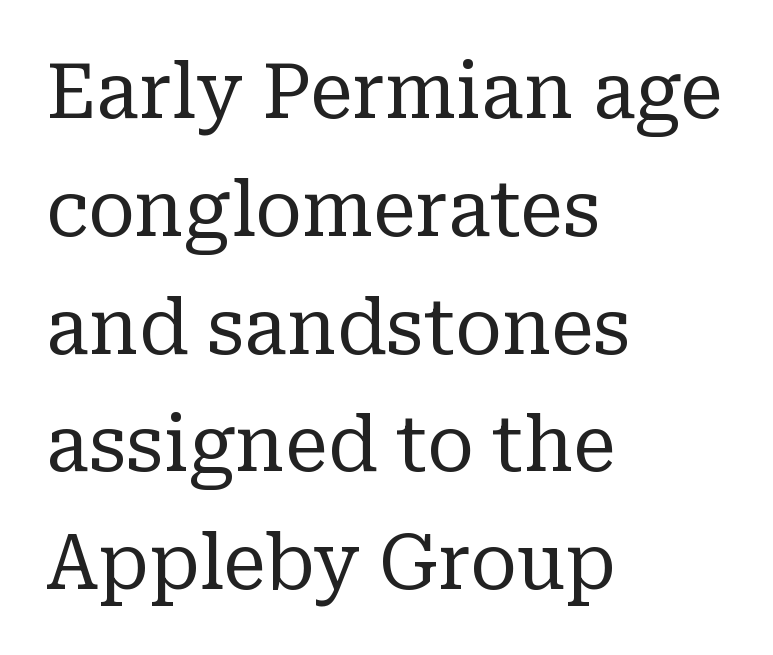
{"serif": "yes", "italic": "no", "bold": "no", "weight": "regular", "width": "normal", "stroke_contrast": "low", "x_height": "medium", "monospaced": "no", "underline": "no", "align": "left", "line_spacing": "normal", "line_spacing_ratio": 1.53, "letter_spacing": "normal", "letter_spacing_em": 0.0, "glyph_px": 77}
